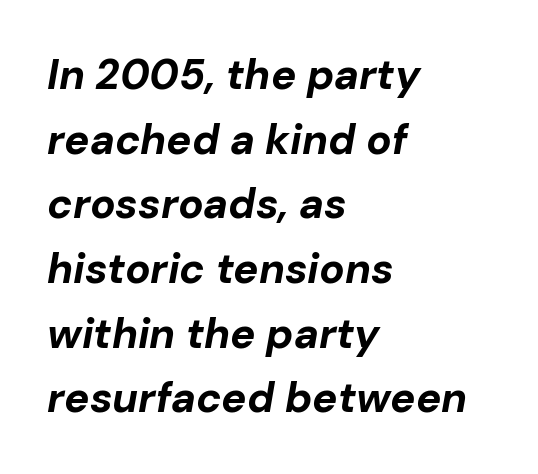
Each line starts at the same left margin while the right side varies. Any mark beneath the type? The region is blank. The vertical gap from one line to the next is medium. A full-strength bold gives these letters their thick strokes. You could not count columns in this text — the font is proportionally spaced.
